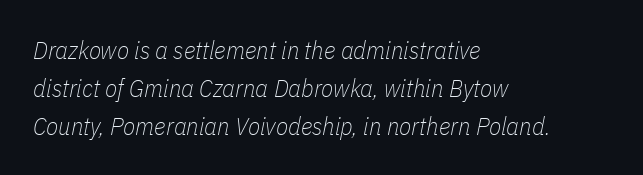
Q: Is the text bold? A: No.
Q: Is the text italic (slanted)? A: Yes, it leans right by about 11 degrees.
Q: Is the text underlined? A: No.
Q: How is the paragraph aligned? A: Left-aligned.
Q: Is the spacing between letters normal or unusually wide? A: Normal.
Q: Is the spacing between lines tight, normal or loose? A: Normal.
